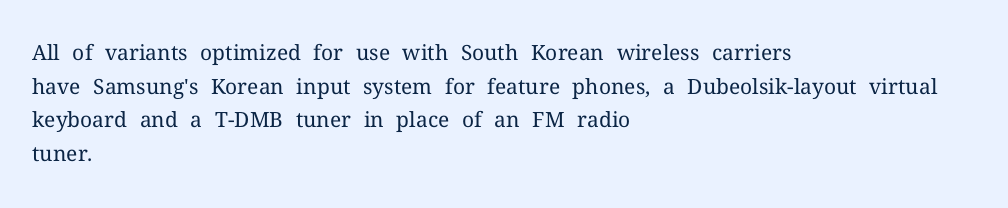
The font's upright variant was chosen for this text. Does the leading feel generous? No, just average. Letters rest on an invisible, unmarked baseline. Heft: none added — not bold. Typeset ragged right — the left edge is the straight one.
